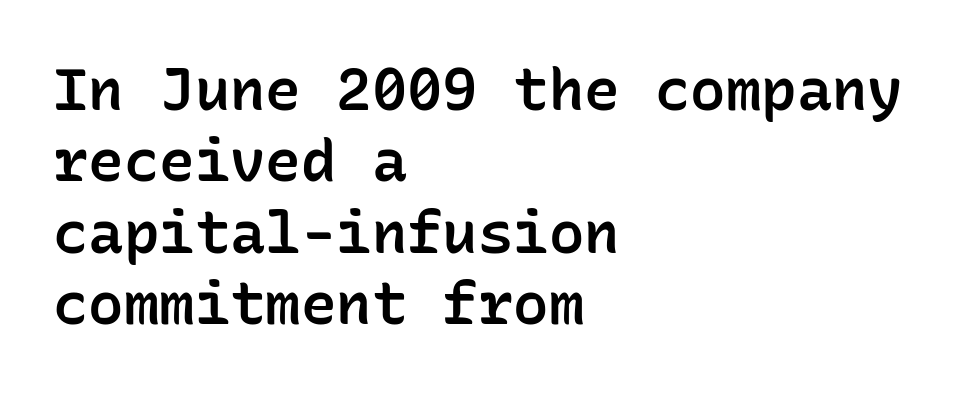
Q: Is the text bold? A: Semi-bold.
Q: Is the text italic (slanted)? A: No, it is upright.
Q: Is the typeface a serif or a sans-serif typeface? A: Sans-serif.
Q: Is the text underlined? A: No.
Q: How is the paragraph aligned? A: Left-aligned.
Q: Is the spacing between letters normal or unusually wide? A: Normal.
Q: Width (condensed, normal, or wide)? A: Normal.
Q: Stroke contrast? A: Low.
Q: x-height? A: Medium.
Q: Monospaced? A: Yes.
